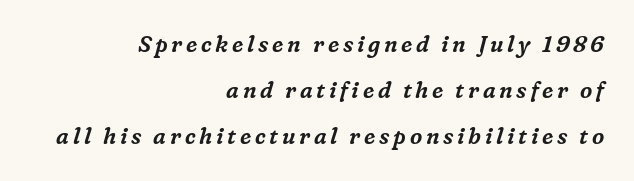
Q: Is the text italic (slanted)? A: Yes, it leans right by about 16 degrees.
Q: Is the text underlined? A: No.
Q: How is the paragraph aligned? A: Right-aligned.
Q: Is the spacing between lines tight, normal or loose? A: Loose.
